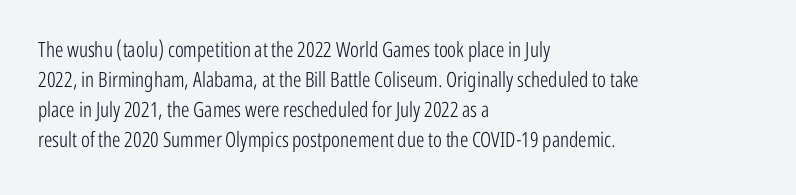
Compared with typical body copy, the letter spacing here is the same. The text block is weighted toward the left margin, trailing off unevenly rightward. The foot of each line stays bare and open. Evenly set lines give the paragraph a standard silhouette. Stroke thickness stays within the range of a standard reading face or lighter.
